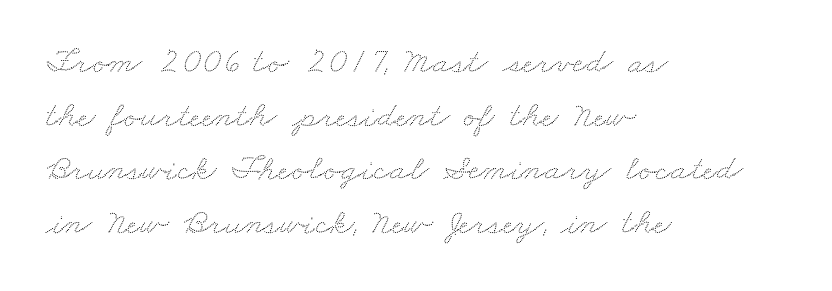
Q: Is the text underlined? A: No.
Q: How is the paragraph aligned? A: Left-aligned.
Q: Is the spacing between letters normal or unusually wide? A: Normal.
Q: Is the spacing between lines tight, normal or loose? A: Normal.
Q: Width (condensed, normal, or wide)? A: Wide.
Q: Stroke contrast? A: Low.
Q: x-height? A: Small.
Q: Monospaced? A: No.
